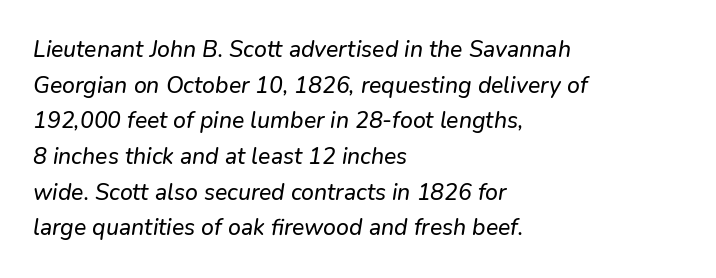
The image shows 23 px text type, italic (leaning right); set left-aligned, normal line spacing (1.55x), normal letter spacing, not underlined.
